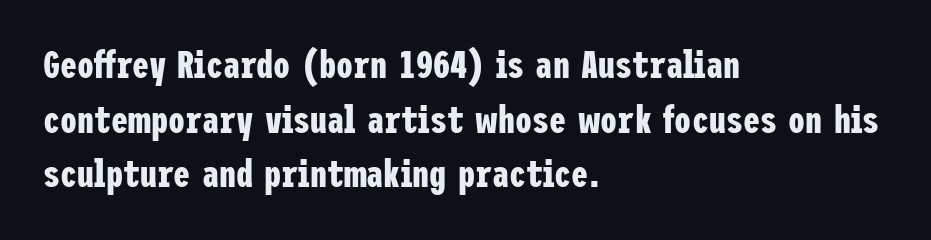
{"serif": "no", "italic": "no", "bold": "yes", "weight": "bold", "width": "condensed", "stroke_contrast": "low", "x_height": "medium", "underline": "no", "align": "left", "line_spacing": "normal", "line_spacing_ratio": 1.44, "letter_spacing": "normal", "letter_spacing_em": 0.0, "glyph_px": 38}
